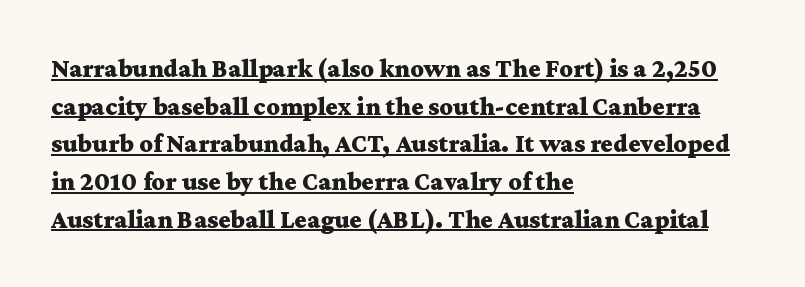
The image shows 26 px bold type, upright; set left-aligned, normal line spacing (1.45x), normal letter spacing, underlined.
